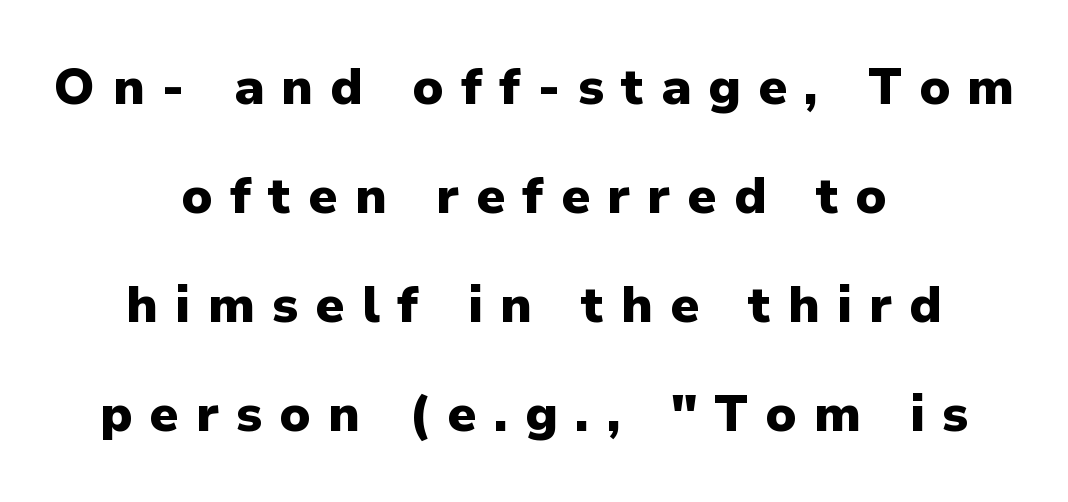
Q: Is the text bold? A: Yes.
Q: Is the text italic (slanted)? A: No, it is upright.
Q: Is the typeface a serif or a sans-serif typeface? A: Sans-serif.
Q: Is the text underlined? A: No.
Q: How is the paragraph aligned? A: Centered.
Q: Is the spacing between letters normal or unusually wide? A: Unusually wide.
Q: Is the spacing between lines tight, normal or loose? A: Loose.
Q: Width (condensed, normal, or wide)? A: Normal.
Q: Stroke contrast? A: Low.
Q: x-height? A: Medium.
Q: Monospaced? A: No.
